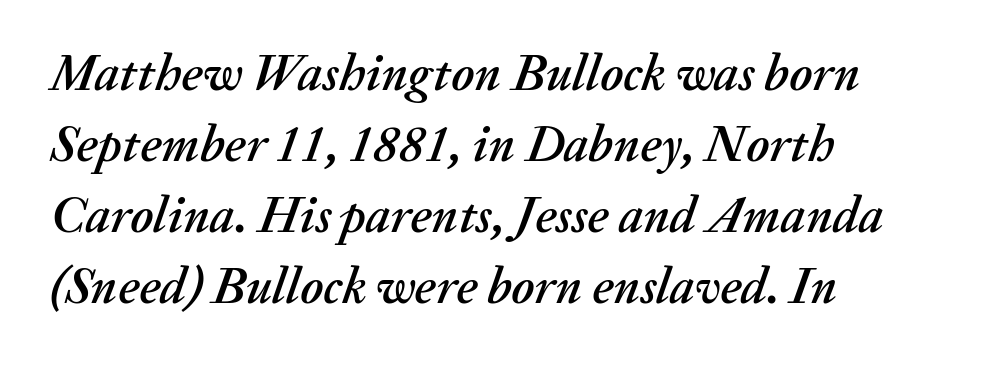
{"italic": "yes", "lean": "right", "slant_degrees": 20, "width": "normal", "stroke_contrast": "medium", "x_height": "medium", "monospaced": "no", "underline": "no", "align": "left", "line_spacing": "normal", "line_spacing_ratio": 1.39, "letter_spacing": "normal", "letter_spacing_em": 0.0, "glyph_px": 51}
